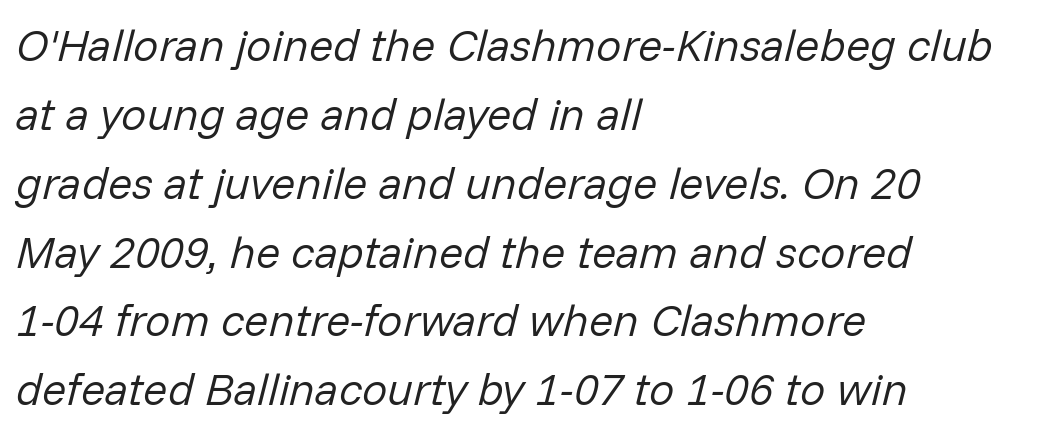
{"italic": "yes", "lean": "right", "slant_degrees": 14, "bold": "no", "weight": "regular", "width": "normal", "stroke_contrast": "low", "x_height": "medium", "monospaced": "no", "underline": "no", "align": "left", "line_spacing": "normal", "line_spacing_ratio": 1.53, "letter_spacing": "normal", "letter_spacing_em": 0.0, "glyph_px": 45}
